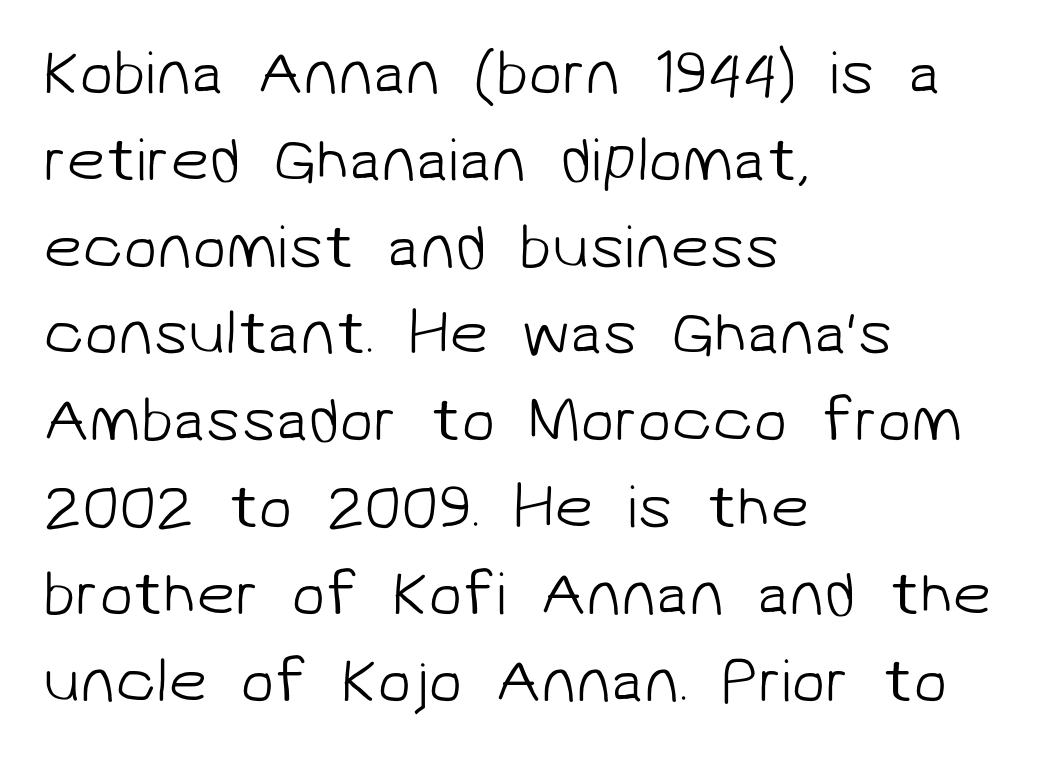
The image shows 62 px light sans-serif type; set left-aligned, normal line spacing (1.4x), normal letter spacing, not underlined; low stroke contrast and a medium x-height.
